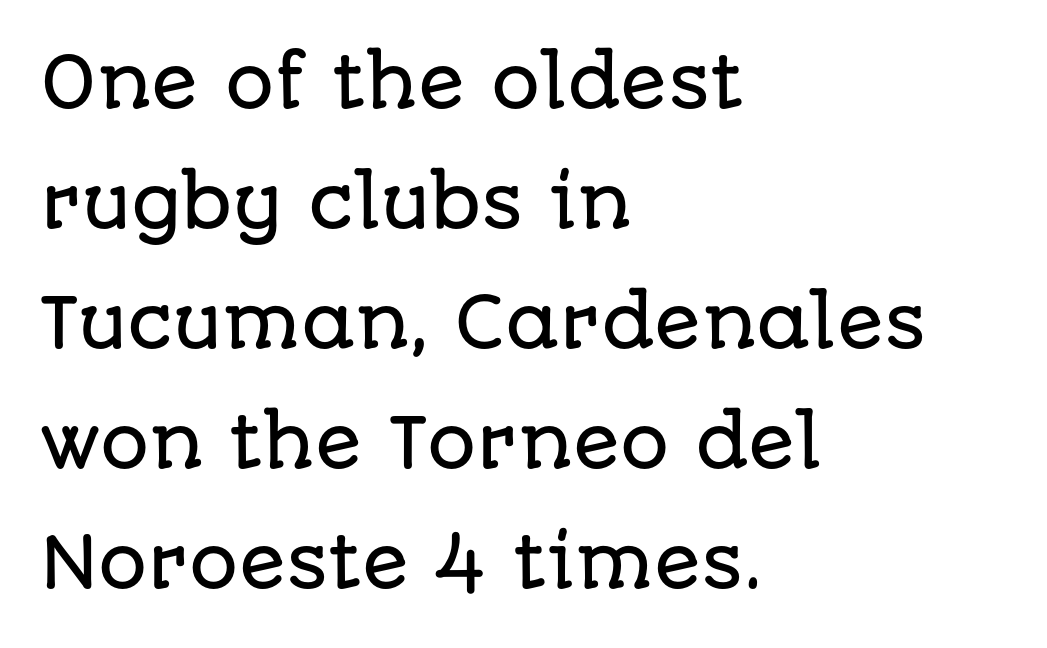
Q: Is the text italic (slanted)? A: No, it is upright.
Q: Is the typeface a serif or a sans-serif typeface? A: Sans-serif.
Q: Is the text underlined? A: No.
Q: How is the paragraph aligned? A: Left-aligned.
Q: Is the spacing between letters normal or unusually wide? A: Normal.
Q: Width (condensed, normal, or wide)? A: Normal.
Q: Stroke contrast? A: Low.
Q: x-height? A: Large.
Q: Monospaced? A: No.
